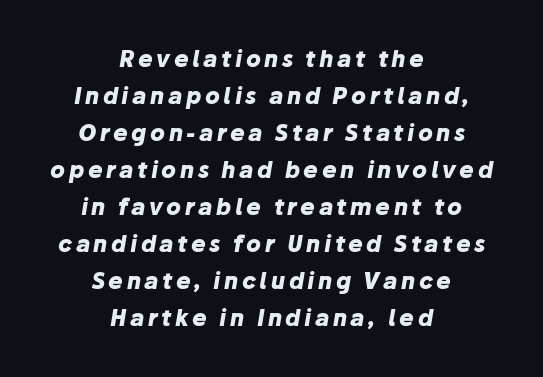
{"italic": "yes", "lean": "right", "slant_degrees": 10, "bold": "yes", "underline": "no", "align": "center", "line_spacing": "normal", "line_spacing_ratio": 1.68, "glyph_px": 22}
